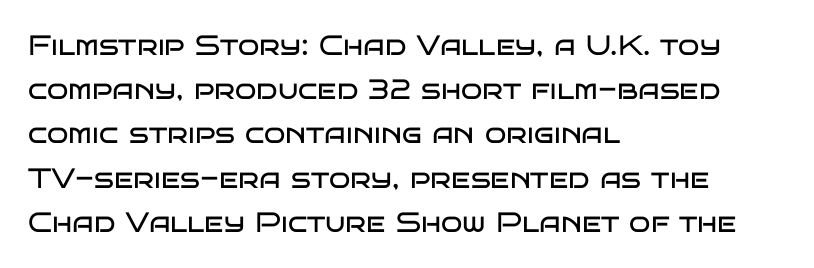
The image shows 28 px regular-weight, wide sans-serif type, upright; set left-aligned, normal line spacing (1.58x), normal letter spacing, not underlined; low stroke contrast and a large x-height.
